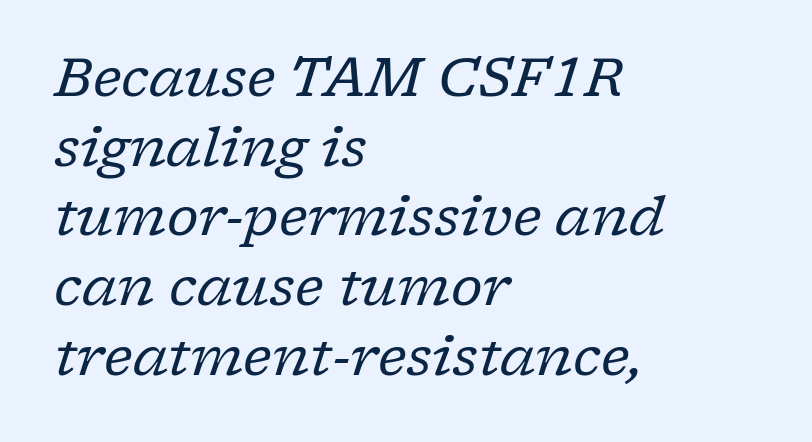
The image shows 54 px regular-weight serif type, italic (leaning right); set left-aligned, normal line spacing (1.29x), normal letter spacing, not underlined; low stroke contrast and a medium x-height.
